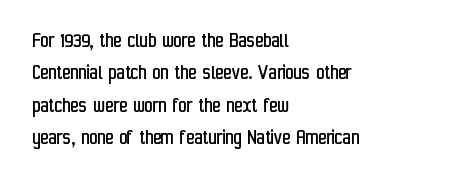
{"italic": "no", "bold": "no", "underline": "no", "align": "left", "line_spacing": "normal", "line_spacing_ratio": 1.47, "letter_spacing": "normal", "letter_spacing_em": 0.0, "glyph_px": 22}
